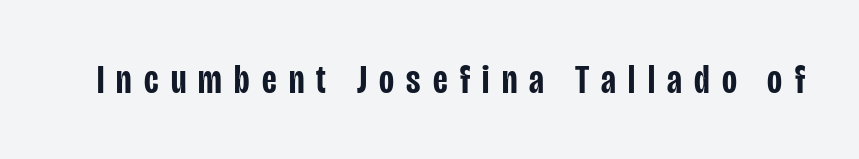
The image shows 41 px semibold, condensed sans-serif type, upright; set unusually wide letter spacing (+0.3 em), not underlined; low stroke contrast and a large x-height.
